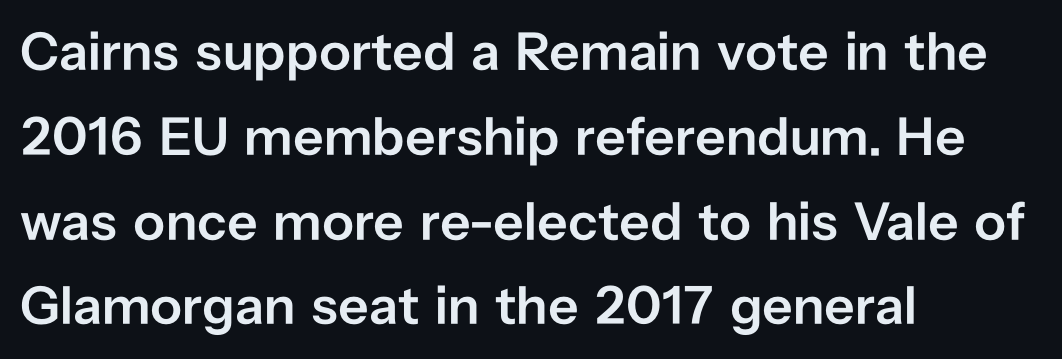
Q: Is the text bold? A: Semi-bold.
Q: Is the text italic (slanted)? A: No, it is upright.
Q: Is the typeface a serif or a sans-serif typeface? A: Sans-serif.
Q: Is the text underlined? A: No.
Q: How is the paragraph aligned? A: Left-aligned.
Q: Is the spacing between letters normal or unusually wide? A: Normal.
Q: Is the spacing between lines tight, normal or loose? A: Normal.
Q: Width (condensed, normal, or wide)? A: Normal.
Q: Stroke contrast? A: Low.
Q: x-height? A: Medium.
Q: Monospaced? A: No.
